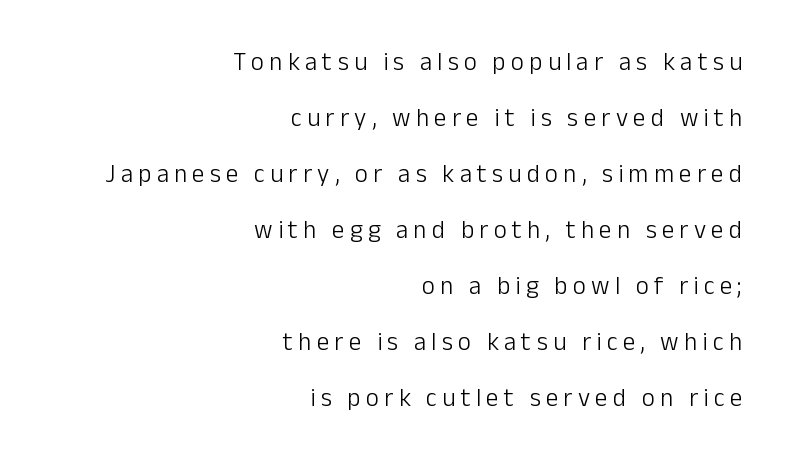
{"italic": "no", "bold": "no", "underline": "no", "align": "right", "line_spacing": "loose", "line_spacing_ratio": 2.24, "letter_spacing": "wide", "letter_spacing_em": 0.21, "glyph_px": 25}
